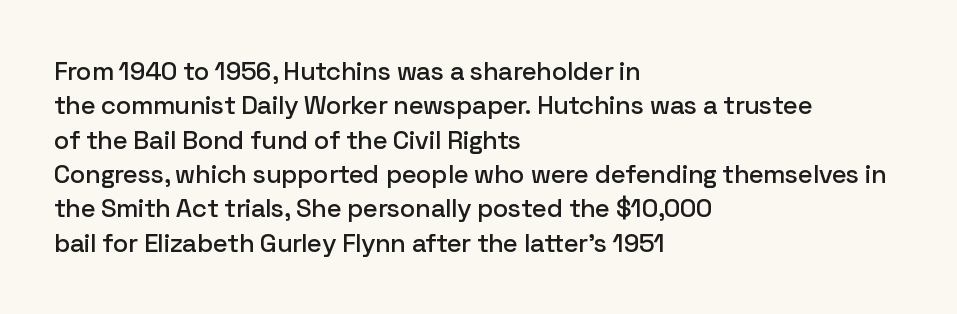
Q: Is the text italic (slanted)? A: No, it is upright.
Q: Is the text underlined? A: No.
Q: How is the paragraph aligned? A: Left-aligned.
Q: Is the spacing between letters normal or unusually wide? A: Normal.
Q: Is the spacing between lines tight, normal or loose? A: Normal.
